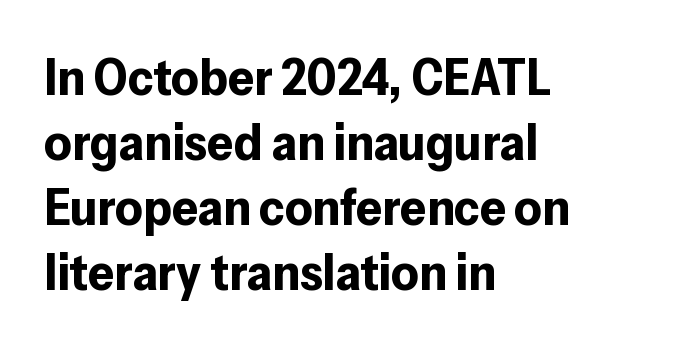
The image shows 52 px bold sans-serif type, upright; set left-aligned, normal line spacing (1.25x), normal letter spacing, not underlined; low stroke contrast and a medium x-height.
